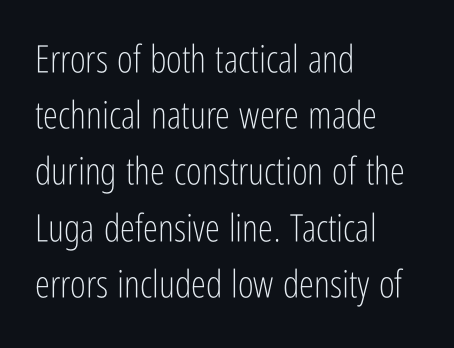
Q: Is the text bold? A: No.
Q: Is the text italic (slanted)? A: No, it is upright.
Q: Is the typeface a serif or a sans-serif typeface? A: Sans-serif.
Q: Is the text underlined? A: No.
Q: How is the paragraph aligned? A: Left-aligned.
Q: Is the spacing between letters normal or unusually wide? A: Normal.
Q: Is the spacing between lines tight, normal or loose? A: Normal.
Q: Width (condensed, normal, or wide)? A: Condensed.
Q: Stroke contrast? A: Low.
Q: x-height? A: Medium.
Q: Monospaced? A: No.
